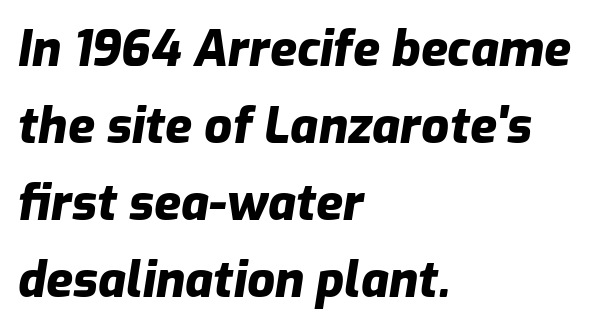
The image shows 49 px heavy type, italic (leaning right); set left-aligned, normal line spacing (1.57x), normal letter spacing, not underlined; low stroke contrast and a medium x-height.
